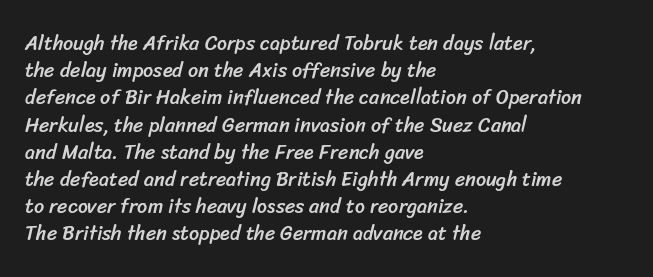
{"underline": "no", "align": "left", "line_spacing": "normal", "line_spacing_ratio": 1.36, "letter_spacing": "normal", "letter_spacing_em": 0.0, "glyph_px": 20}
